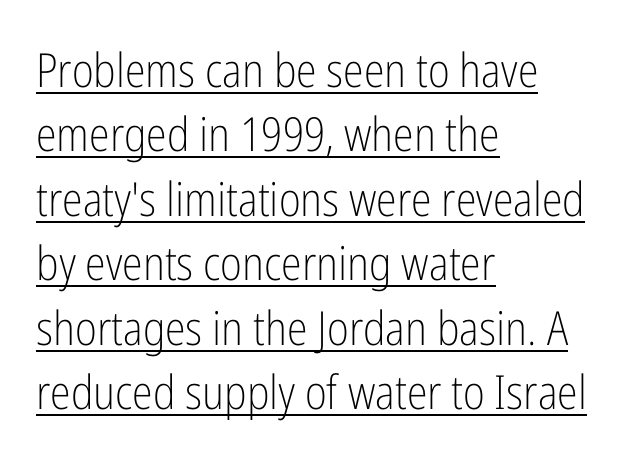
The image shows 47 px light, condensed sans-serif type, upright; set left-aligned, normal line spacing (1.37x), normal letter spacing, underlined; low stroke contrast and a medium x-height.
